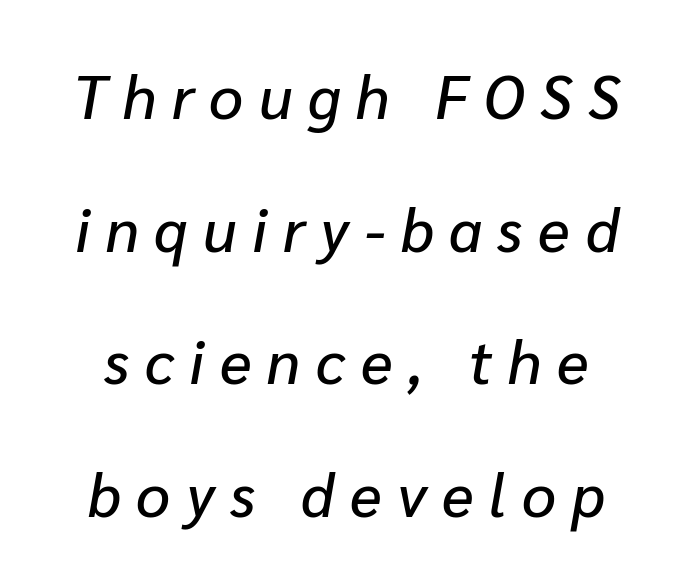
{"italic": "yes", "lean": "right", "slant_degrees": 10, "width": "normal", "stroke_contrast": "low", "x_height": "medium", "monospaced": "no", "underline": "no", "line_spacing": "loose", "line_spacing_ratio": 2.21, "letter_spacing": "wide", "letter_spacing_em": 0.26, "glyph_px": 60}
